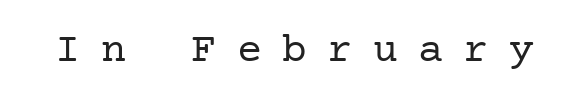
{"serif": "yes", "italic": "no", "bold": "no", "weight": "regular", "width": "normal", "stroke_contrast": "low", "x_height": "medium", "underline": "no", "letter_spacing": "wide", "letter_spacing_em": 0.48, "glyph_px": 42}
